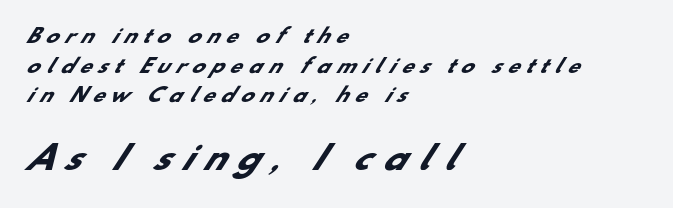
The image shows 33 px heavy sans-serif type; set left-aligned, normal line spacing (1.56x), unusually wide letter spacing (+0.34 em), not underlined; the second (bottom) block is 1.74x larger; low stroke contrast and a small x-height.
